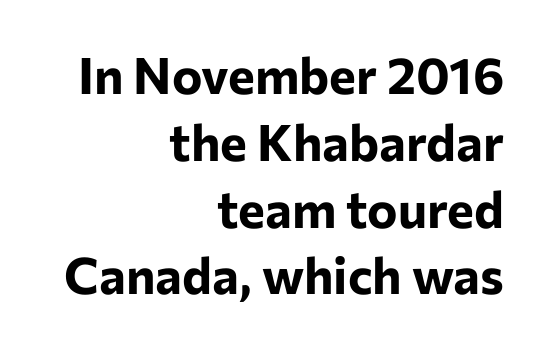
Q: Is the text bold? A: Yes.
Q: Is the text italic (slanted)? A: No, it is upright.
Q: Is the typeface a serif or a sans-serif typeface? A: Sans-serif.
Q: Is the text underlined? A: No.
Q: How is the paragraph aligned? A: Right-aligned.
Q: Is the spacing between letters normal or unusually wide? A: Normal.
Q: Is the spacing between lines tight, normal or loose? A: Normal.
Q: Width (condensed, normal, or wide)? A: Normal.
Q: Stroke contrast? A: Low.
Q: x-height? A: Medium.
Q: Monospaced? A: No.
